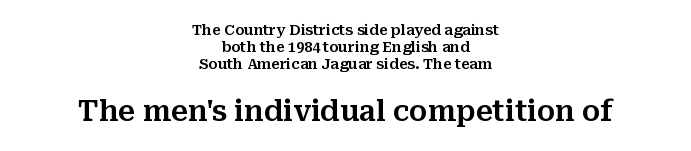
Rule under the text: the space is simply empty. Note the varied advance widths — an 'i' is clearly narrower than an 'm'. Each line is balanced around a shared central axis. Every character sits straight up, as roman type does. Does the type have serifs? Yes, each stem ends in a small foot. Small over large — that's the arrangement of the two blocks here.
